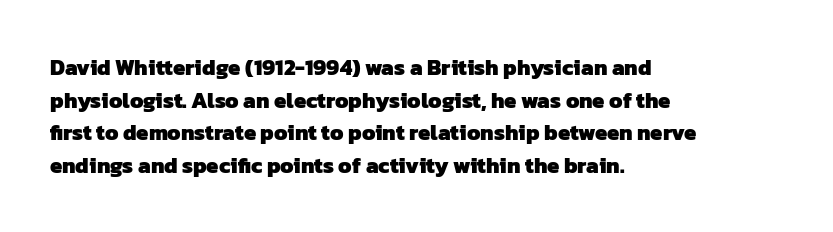
{"bold": "yes", "underline": "no", "align": "left", "line_spacing": "normal", "line_spacing_ratio": 1.48, "letter_spacing": "normal", "letter_spacing_em": 0.0, "glyph_px": 22}
